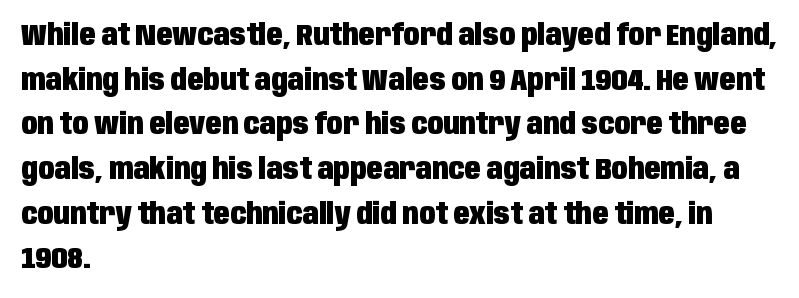
This sample uses a sans-serif face. Glyph-to-glyph distance matches everyday printed text. The rendering uses natural spacing where letterforms have individual widths. A classic flush-left, rag-right setting is used for this passage. You can tell it's not italic because the verticals are truly vertical.
